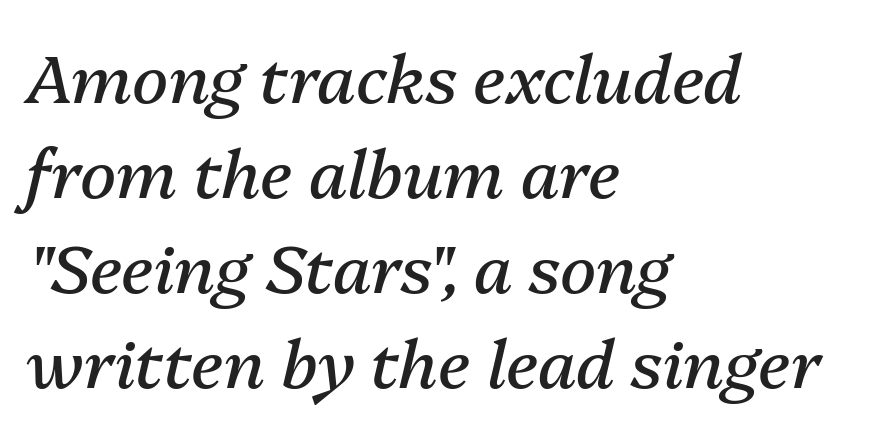
In terms of leading, this rendering sits right in the middle. You could not count columns in this text — the font is proportionally spaced. Stems here are at most as thick as an everyday book face. Every character sits at an angle, as italics do. In CSS terms this would be text-align: left.
